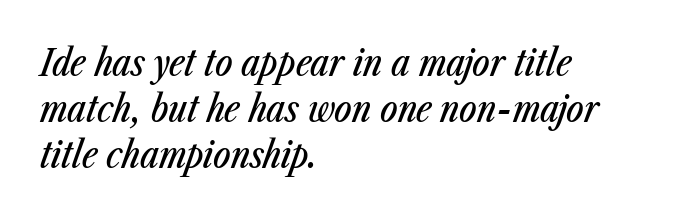
The image shows 37 px condensed type, italic (leaning right); set left-aligned, line spacing 1.24x, normal letter spacing, not underlined; low stroke contrast and a medium x-height.
